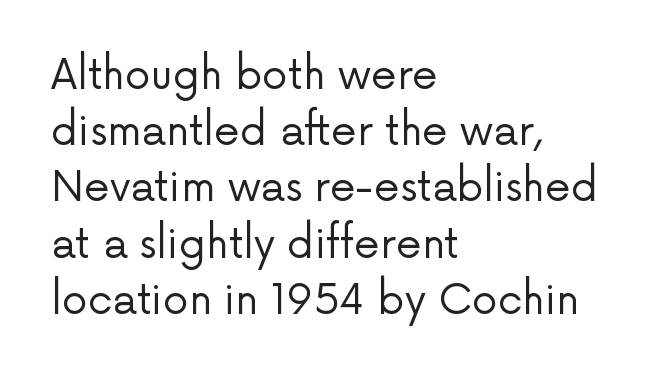
The image shows 41 px regular-weight sans-serif type, upright; set left-aligned, normal line spacing (1.37x), normal letter spacing, not underlined; low stroke contrast and a medium x-height.
